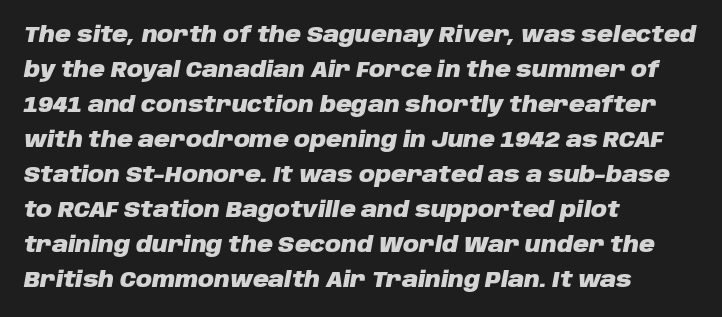
The image shows 22 px bold type, italic (leaning right); set left-aligned, normal line spacing (1.59x), normal letter spacing, not underlined.
